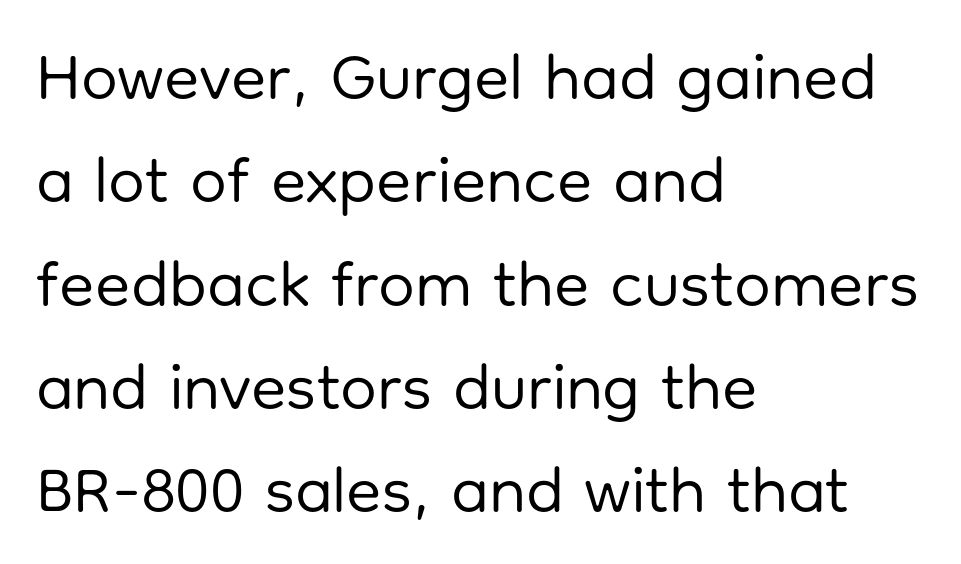
The passage shown is typed in a proportional face where columns would drift. The letters stand straight up with perfectly vertical stems. Heft: none added — not bold. The compositor pushed each line to the left boundary. Quick note: interline space is typical.
